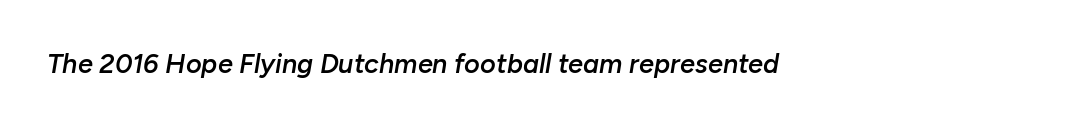
The image shows 27 px text type, italic (leaning right); set normal letter spacing, not underlined.
